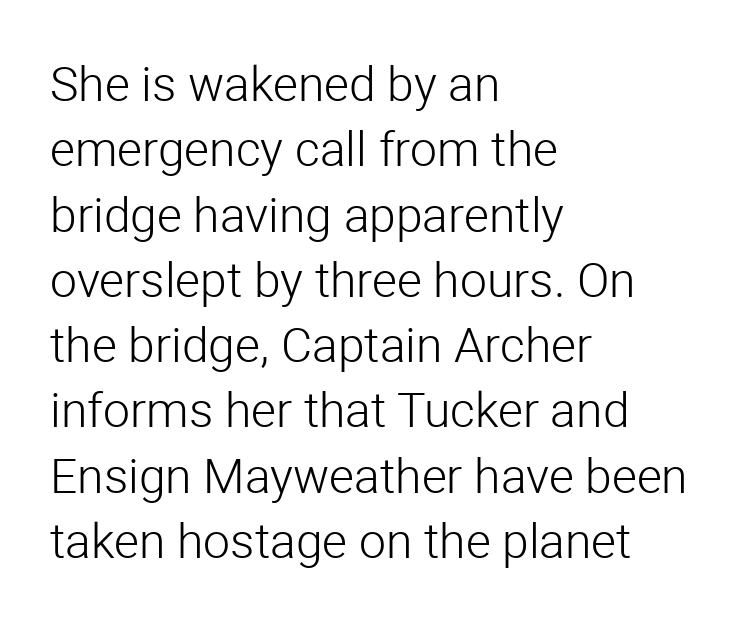
These lines are composed in type without serifs. Stems and bowls with no extra thickness — not bold. The rendering uses natural spacing where letterforms have individual widths. The designer left line spacing at the default. Every character sits straight up, as roman type does.
